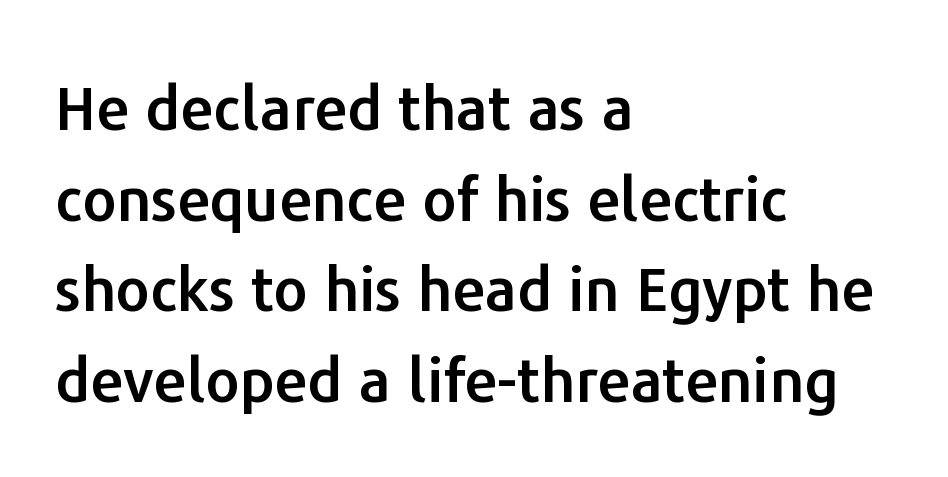
The image shows 60 px sans-serif type, upright; set left-aligned, normal line spacing (1.51x), normal letter spacing, not underlined; low stroke contrast and a medium x-height.
